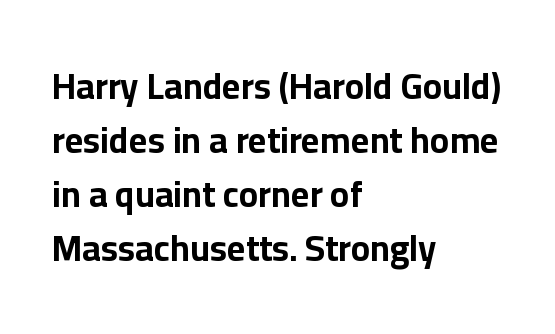
Q: Is the text bold? A: Yes.
Q: Is the text italic (slanted)? A: No, it is upright.
Q: Is the typeface a serif or a sans-serif typeface? A: Sans-serif.
Q: Is the text underlined? A: No.
Q: How is the paragraph aligned? A: Left-aligned.
Q: Is the spacing between letters normal or unusually wide? A: Normal.
Q: Is the spacing between lines tight, normal or loose? A: Normal.
Q: Width (condensed, normal, or wide)? A: Normal.
Q: Stroke contrast? A: Low.
Q: x-height? A: Medium.
Q: Monospaced? A: No.
